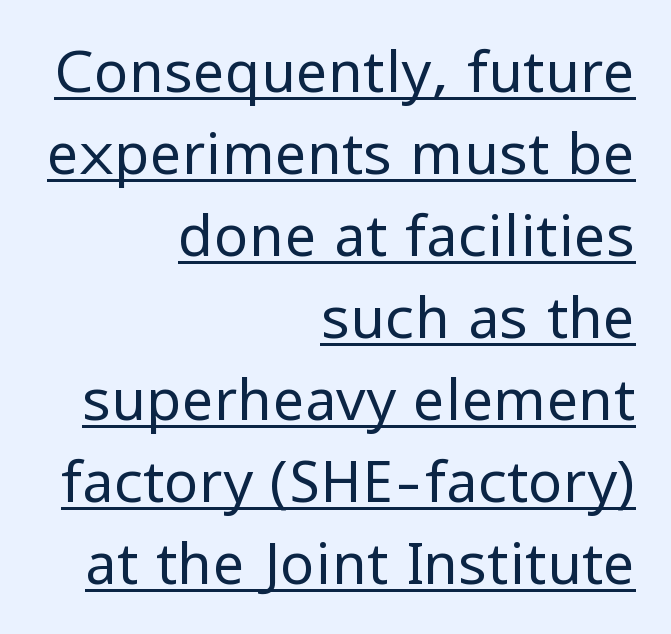
{"serif": "no", "italic": "no", "bold": "no", "weight": "regular", "width": "normal", "stroke_contrast": "low", "x_height": "medium", "monospaced": "no", "underline": "yes", "align": "right", "line_spacing": "normal", "line_spacing_ratio": 1.44, "letter_spacing": "normal", "letter_spacing_em": 0.0, "glyph_px": 57}
